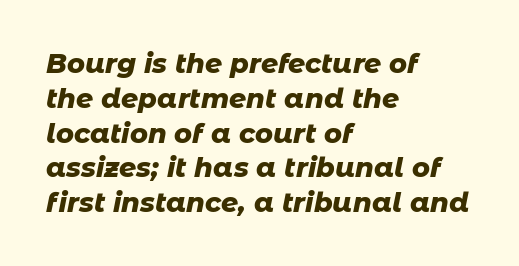
Q: Is the text bold? A: Yes.
Q: Is the text italic (slanted)? A: Yes, it leans right by about 11 degrees.
Q: Is the text underlined? A: No.
Q: How is the paragraph aligned? A: Left-aligned.
Q: Is the spacing between letters normal or unusually wide? A: Normal.
Q: Is the spacing between lines tight, normal or loose? A: Normal.
